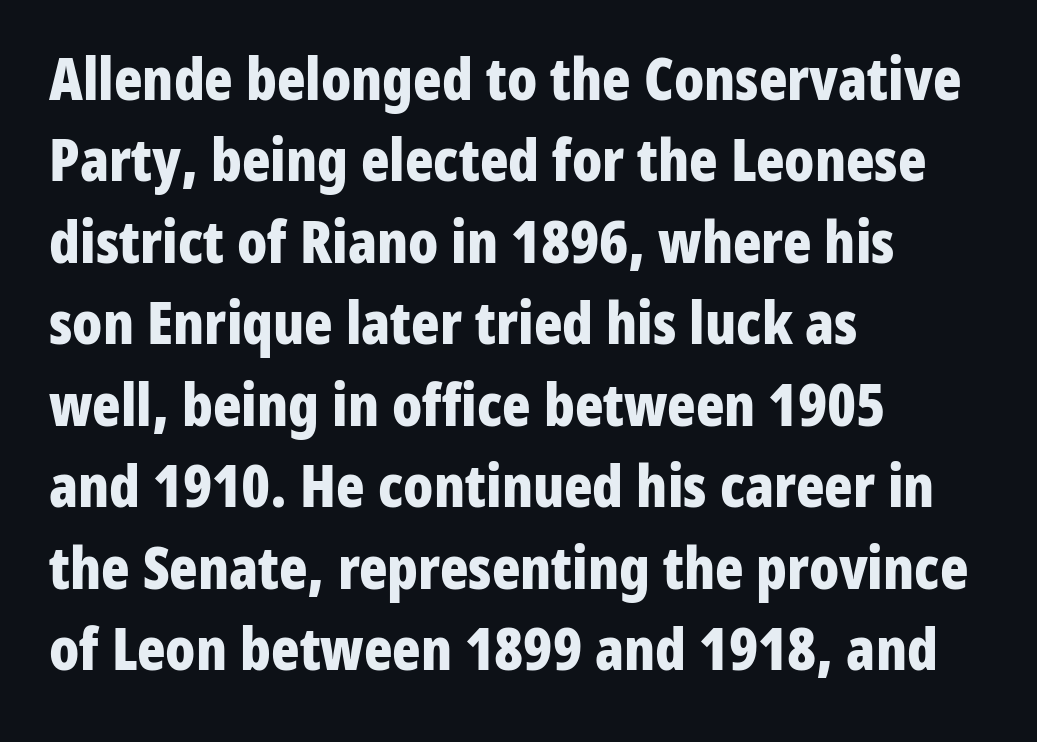
The image shows 59 px bold, condensed sans-serif type, upright; set left-aligned, normal line spacing (1.38x), normal letter spacing, not underlined; low stroke contrast and a medium x-height.
